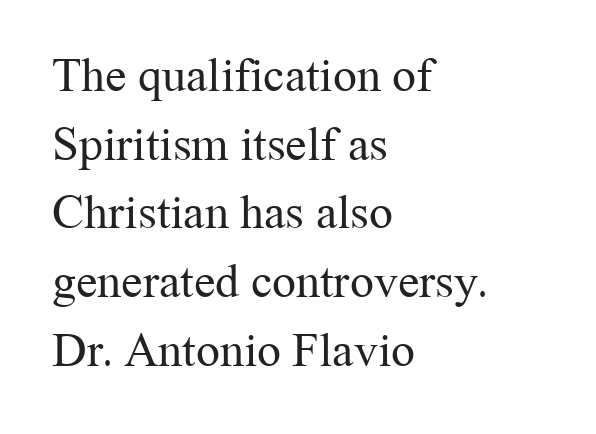
The image shows 48 px regular-weight serif type, upright; set left-aligned, normal line spacing (1.43x), normal letter spacing, not underlined; medium stroke contrast and a medium x-height.
